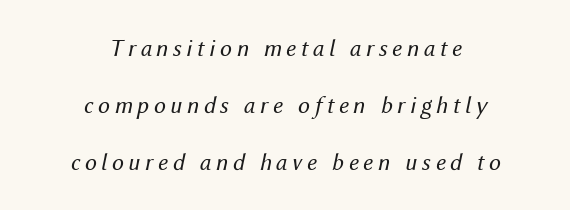
A light-to-regular cut is what we see here. The passage shown is not underscored anywhere. Horizontally, the lines are justified to the midpoint only. Notice how the stems are inclined rather than vertical — that's the hallmark of italics. The rendering uses a large line-height, opening up the rows.
